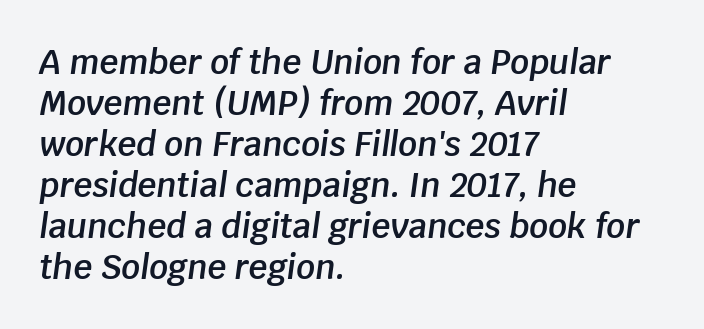
{"italic": "yes", "lean": "right", "slant_degrees": 8, "bold": "semi", "weight": "semibold", "width": "normal", "stroke_contrast": "low", "x_height": "large", "monospaced": "no", "underline": "no", "align": "left", "line_spacing_ratio": 1.24, "letter_spacing": "normal", "letter_spacing_em": 0.0, "glyph_px": 33}
